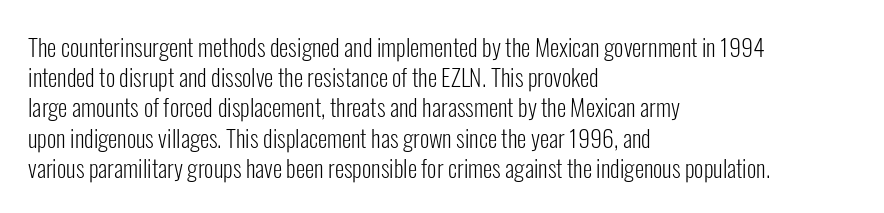
The weight would be labelled regular, book, light, or lighter still. Every stem runs plumb, perpendicular to the baseline. Descender tails drop into unmarked territory. One glance says typical: line gaps are just what's usual.
